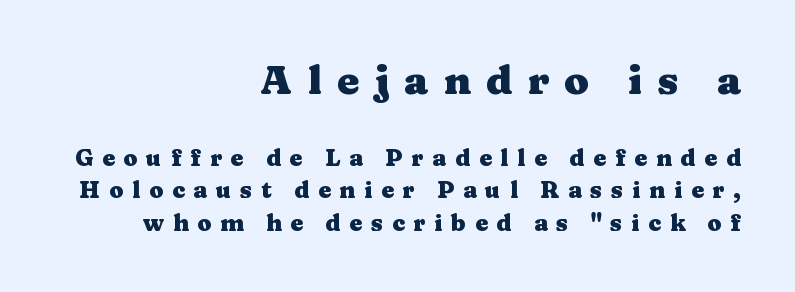
The initial chunk of copy outweighs the following chunk in type size. Summary of vertical rhythm: regular, with standard interline spacing. Compared with an ordinary text face, these strokes are far heavier — a full bold. The foot of each line stays bare and open.
